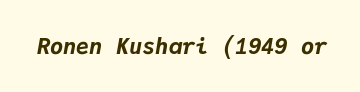
Q: Is the text bold? A: Yes.
Q: Is the text italic (slanted)? A: Yes, it leans right by about 9 degrees.
Q: Is the text underlined? A: No.
Q: Is the spacing between letters normal or unusually wide? A: Normal.
